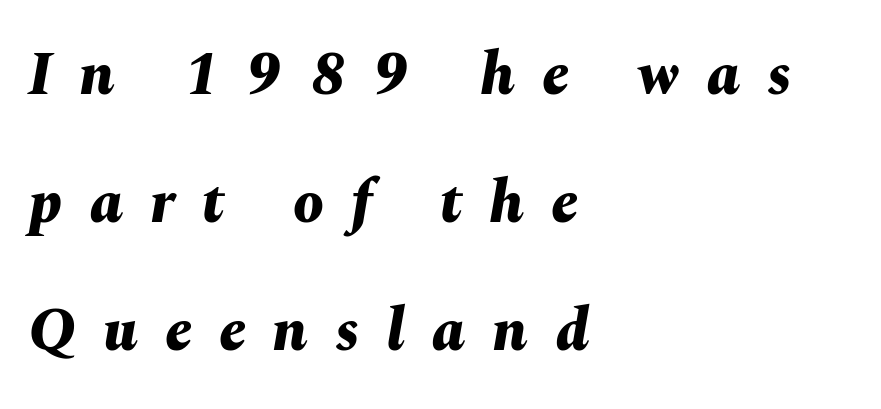
The image shows 61 px bold type, italic (leaning right); set left-aligned, loose line spacing (2.1x), unusually wide letter spacing (+0.44 em), not underlined; medium stroke contrast and a medium x-height.
